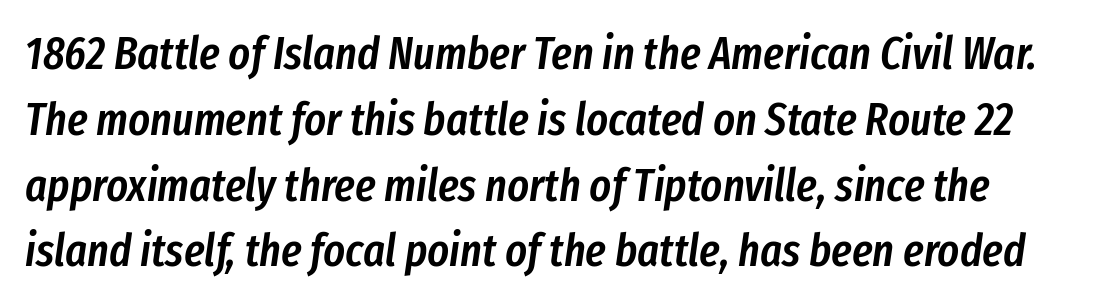
Q: Is the text bold? A: Semi-bold.
Q: Is the text italic (slanted)? A: Yes, it leans right by about 8 degrees.
Q: Is the text underlined? A: No.
Q: Is the spacing between letters normal or unusually wide? A: Normal.
Q: Is the spacing between lines tight, normal or loose? A: Normal.
Q: Width (condensed, normal, or wide)? A: Condensed.
Q: Stroke contrast? A: Low.
Q: x-height? A: Medium.
Q: Monospaced? A: No.
